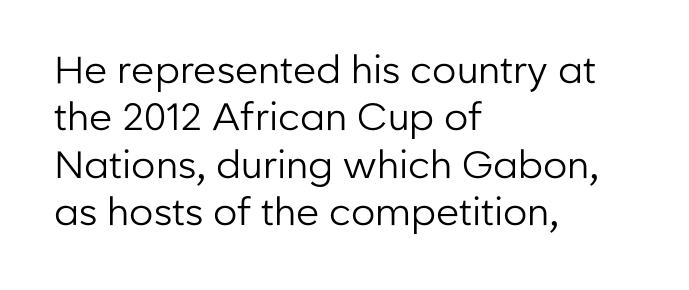
The image shows 38 px regular-weight sans-serif type, upright; set left-aligned, normal line spacing (1.25x), normal letter spacing, not underlined; low stroke contrast and a medium x-height.
